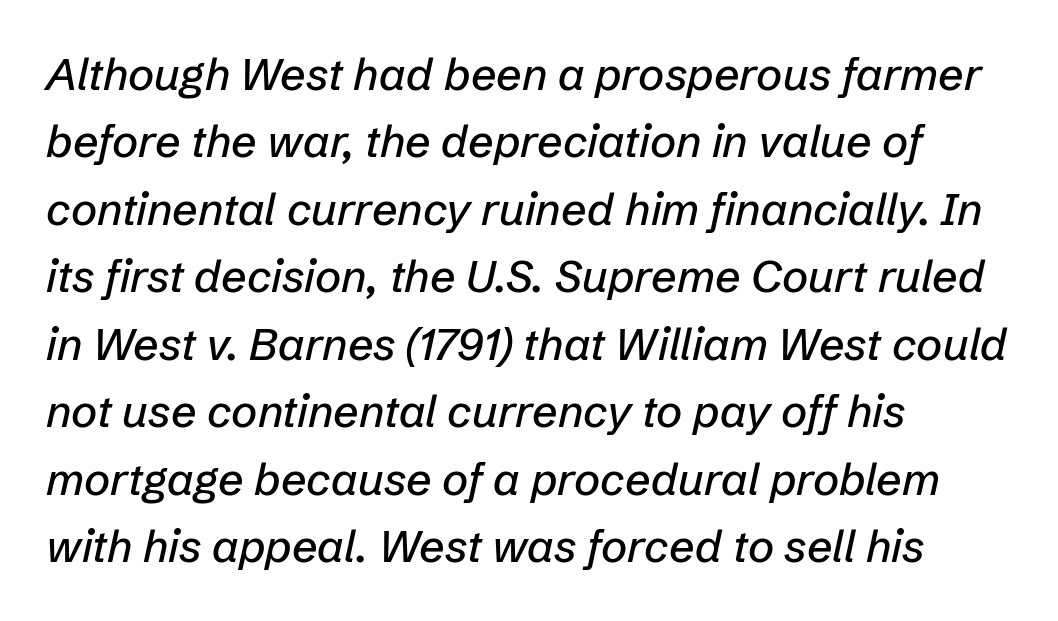
The image shows 45 px text type, italic (leaning right); set left-aligned, normal line spacing (1.5x), normal letter spacing, not underlined; low stroke contrast and a medium x-height.
